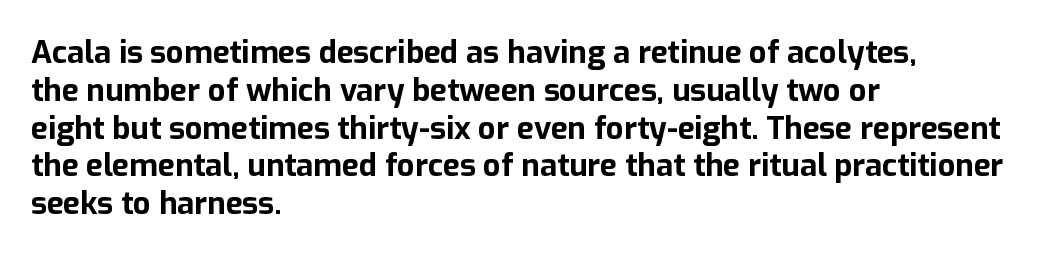
The image shows 31 px bold sans-serif type, upright; set left-aligned, line spacing 1.22x, normal letter spacing, not underlined; low stroke contrast and a medium x-height.
